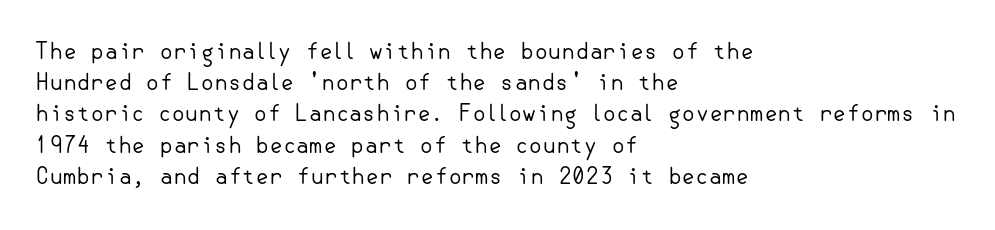
The image shows 22 px text type, upright; set left-aligned, normal line spacing (1.42x), normal letter spacing, not underlined.
